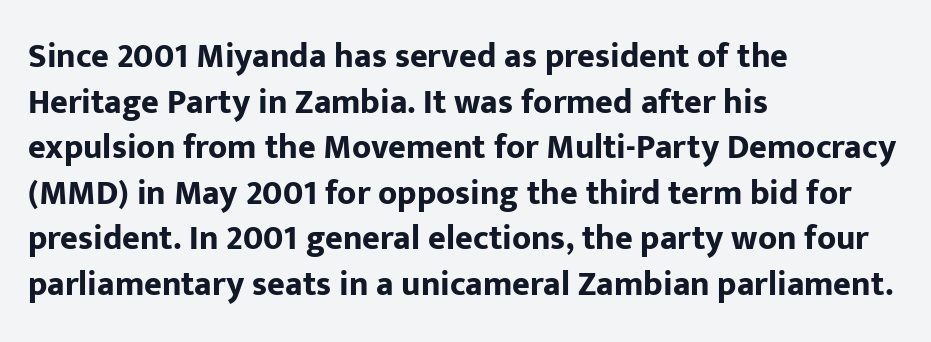
Every character sits straight up, as roman type does. The rendering uses natural spacing where letterforms have individual widths. What kind of face is this? One without serifs — a sans. How are the letters spaced? Ordinarily, with no added tracking. Whoever set this chose a conventional vertical rhythm.
